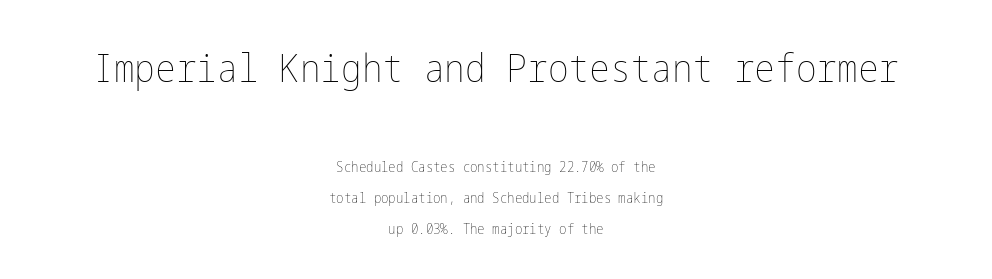
The image shows 39 px thin, condensed type, upright; set centered, loose line spacing (2.2x), normal letter spacing, not underlined; the first (top) block is 2.79x larger; low stroke contrast and a medium x-height.
